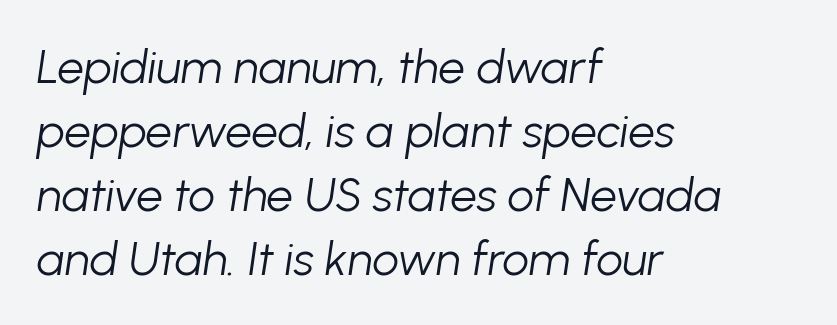
{"italic": "yes", "lean": "right", "slant_degrees": 8, "bold": "no", "weight": "light", "width": "normal", "stroke_contrast": "low", "x_height": "medium", "monospaced": "no", "underline": "no", "align": "left", "line_spacing": "normal", "line_spacing_ratio": 1.36, "letter_spacing": "normal", "letter_spacing_em": 0.0, "glyph_px": 47}
